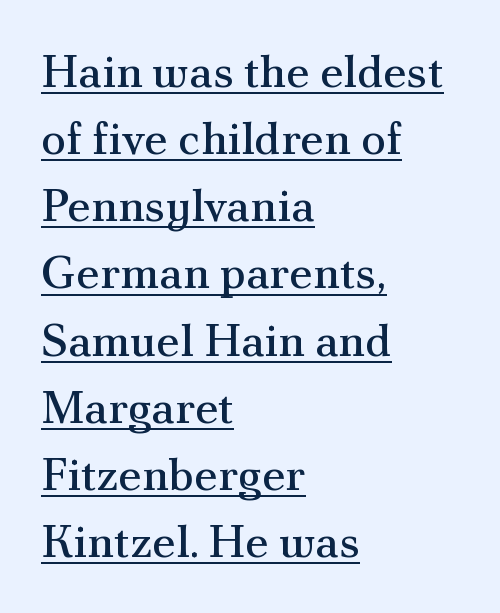
Students, observe: this is what conventionally led text looks like. Is the type heavy? It reads as light-to-regular instead. Varying glyph widths throughout — classic text-font behaviour. What kind of face is this? One with serifs. Upright lettering throughout.
